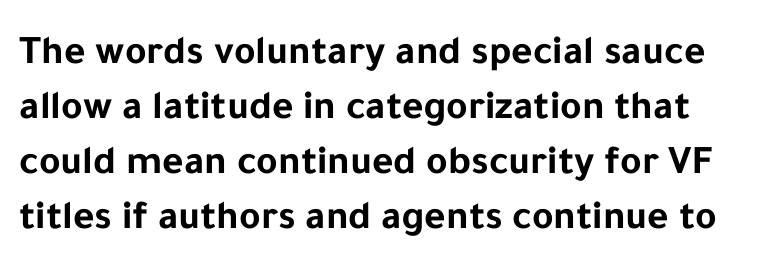
It's the straight-up-and-down kind of type. A dark, heavy texture on the line: the type is bold. The rendering uses natural spacing where letterforms have individual widths. Plain, unruled lines of type.
